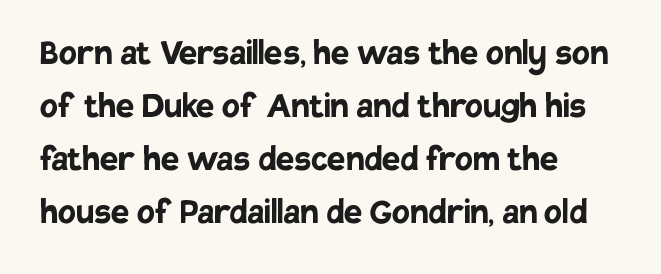
The image shows 41 px semibold sans-serif type, upright; set left-aligned, normal line spacing (1.29x), normal letter spacing, not underlined; low stroke contrast and a large x-height.
